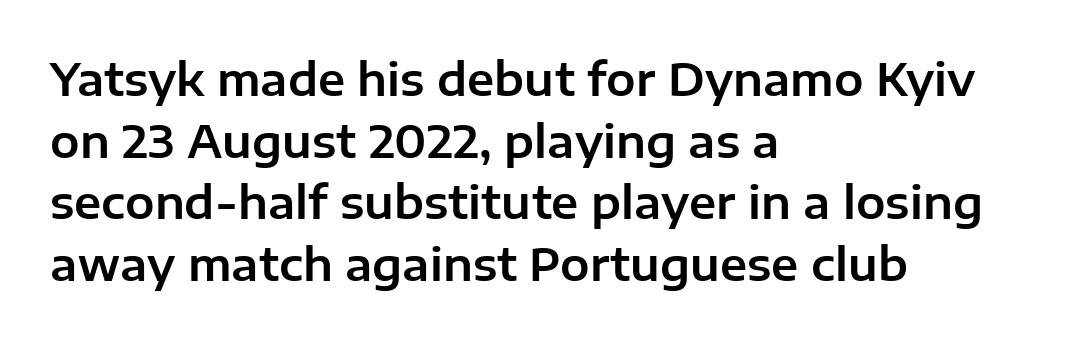
Q: Is the text italic (slanted)? A: No, it is upright.
Q: Is the typeface a serif or a sans-serif typeface? A: Sans-serif.
Q: Is the text underlined? A: No.
Q: How is the paragraph aligned? A: Left-aligned.
Q: Is the spacing between letters normal or unusually wide? A: Normal.
Q: Is the spacing between lines tight, normal or loose? A: Normal.
Q: Width (condensed, normal, or wide)? A: Normal.
Q: Stroke contrast? A: Low.
Q: x-height? A: Medium.
Q: Monospaced? A: No.
